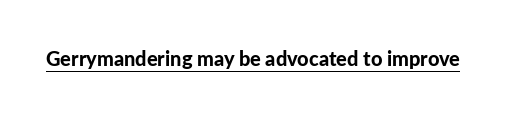
Q: Is the text bold? A: Yes.
Q: Is the text italic (slanted)? A: No, it is upright.
Q: Is the text underlined? A: Yes.
Q: Is the spacing between letters normal or unusually wide? A: Normal.
